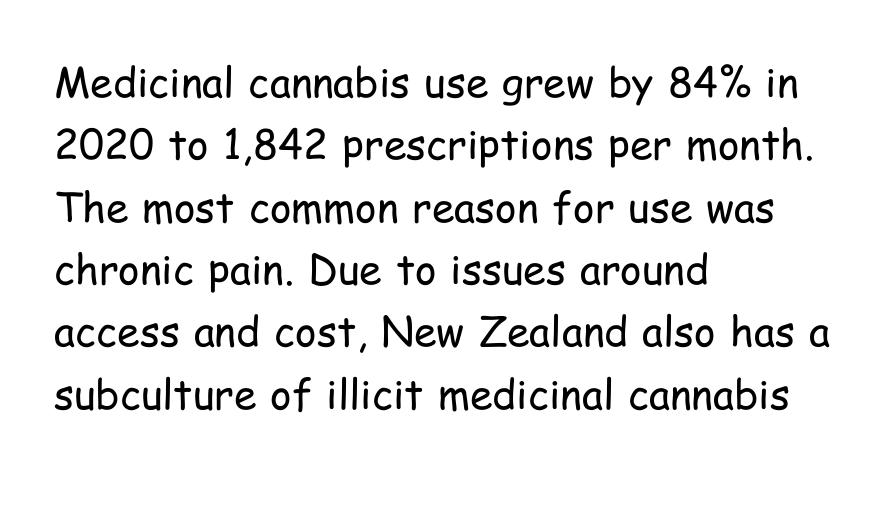
The image shows 41 px regular-weight, condensed sans-serif type, upright; set left-aligned, normal line spacing (1.52x), normal letter spacing, not underlined; low stroke contrast and a medium x-height.
